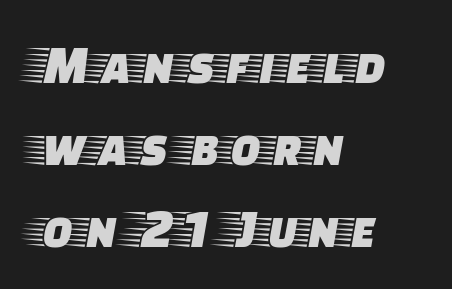
{"serif": "yes", "width": "wide", "stroke_contrast": "low", "x_height": "large", "monospaced": "no", "underline": "no", "align": "left", "line_spacing": "normal", "line_spacing_ratio": 1.46, "letter_spacing": "normal", "letter_spacing_em": 0.0, "glyph_px": 56}
